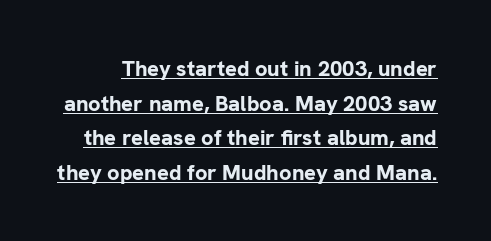
The passage shown has conventional tracking throughout. These lines sit exactly where default settings would place them. Quick note: underline on. I'd describe the lettering as bold — thick and assertive. Does the lettering tilt? It doesn't — this is upright.
